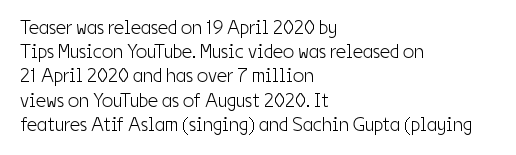
Q: Is the text bold? A: No.
Q: Is the text italic (slanted)? A: No, it is upright.
Q: Is the text underlined? A: No.
Q: How is the paragraph aligned? A: Left-aligned.
Q: Is the spacing between letters normal or unusually wide? A: Normal.
